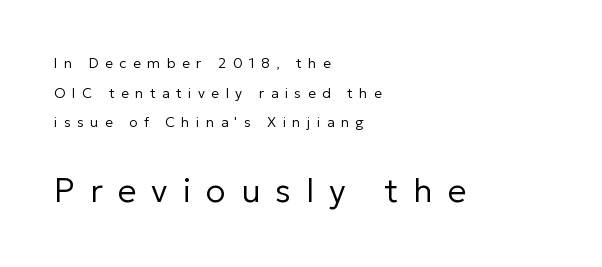
Q: Is the text bold? A: No.
Q: Is the text italic (slanted)? A: No, it is upright.
Q: Is the typeface a serif or a sans-serif typeface? A: Sans-serif.
Q: Is the text underlined? A: No.
Q: How is the paragraph aligned? A: Left-aligned.
Q: Is the spacing between letters normal or unusually wide? A: Unusually wide.
Q: Is the spacing between lines tight, normal or loose? A: Loose.
Q: Which block of text is set in a larger size, the first (top) or the second (bottom)? A: The second (bottom) one.
Q: Width (condensed, normal, or wide)? A: Normal.
Q: Stroke contrast? A: Low.
Q: x-height? A: Medium.
Q: Monospaced? A: No.
